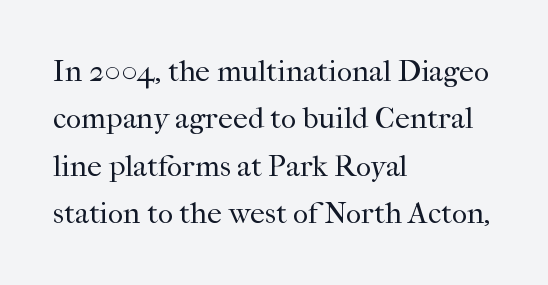
Q: Is the text bold? A: No.
Q: Is the text italic (slanted)? A: No, it is upright.
Q: Is the typeface a serif or a sans-serif typeface? A: Serif.
Q: Is the text underlined? A: No.
Q: How is the paragraph aligned? A: Left-aligned.
Q: Is the spacing between letters normal or unusually wide? A: Normal.
Q: Is the spacing between lines tight, normal or loose? A: Normal.
Q: Width (condensed, normal, or wide)? A: Normal.
Q: Stroke contrast? A: High.
Q: x-height? A: Medium.
Q: Monospaced? A: No.
